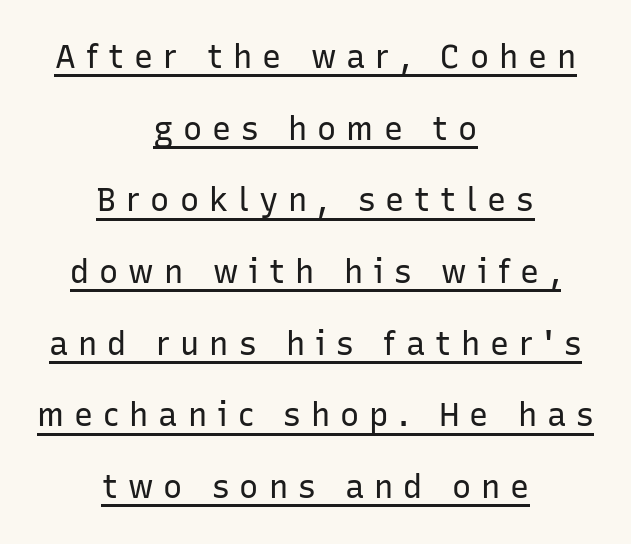
Is there much room between lines? Yes — plenty of vertical air separates them. Looks like regular typesetting: each glyph gets only the width it needs. Is this a sans? Yes — the strokes have no serifs. What stands out about the letter spacing? Its width — letters are far apart. One-word summary of the alignment: center. Underline: present.
